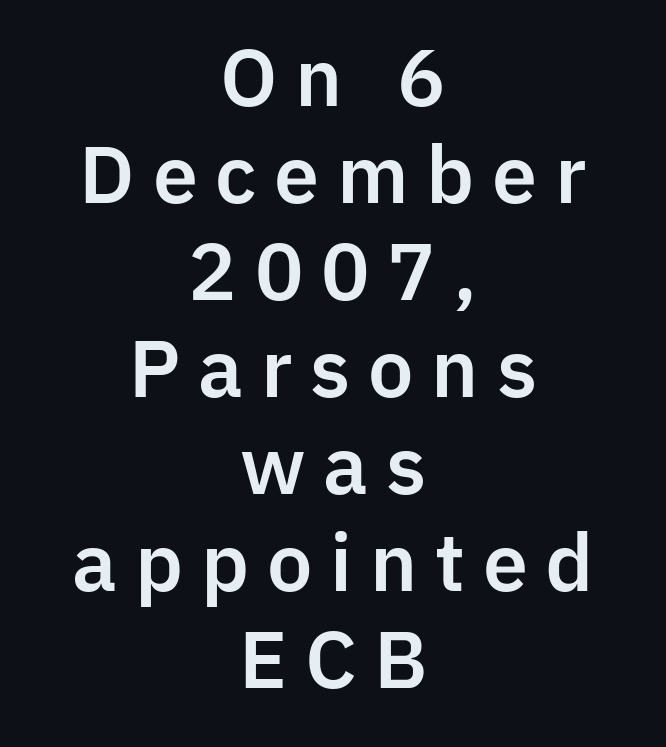
Each row of text sits above clean, open space. The letters advance in unequal steps, a hallmark of proportional type. This is the regular roman posture of the typeface. Nope, no serifs anywhere on these letters. Normally led — the rows are evenly, conventionally spaced. Centered paragraph, ragged on both sides.
